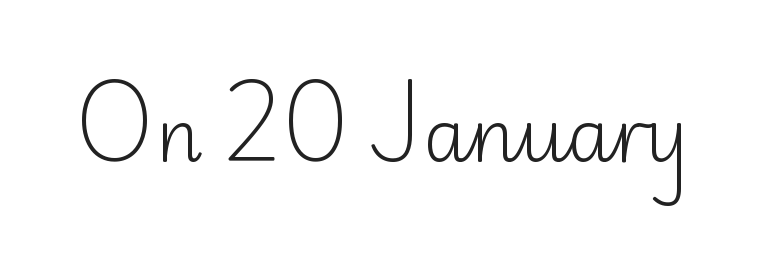
{"serif": "no", "italic": "no", "bold": "no", "weight": "light", "width": "normal", "stroke_contrast": "low", "x_height": "small", "monospaced": "no", "underline": "no", "letter_spacing": "normal", "letter_spacing_em": 0.0, "glyph_px": 73}
